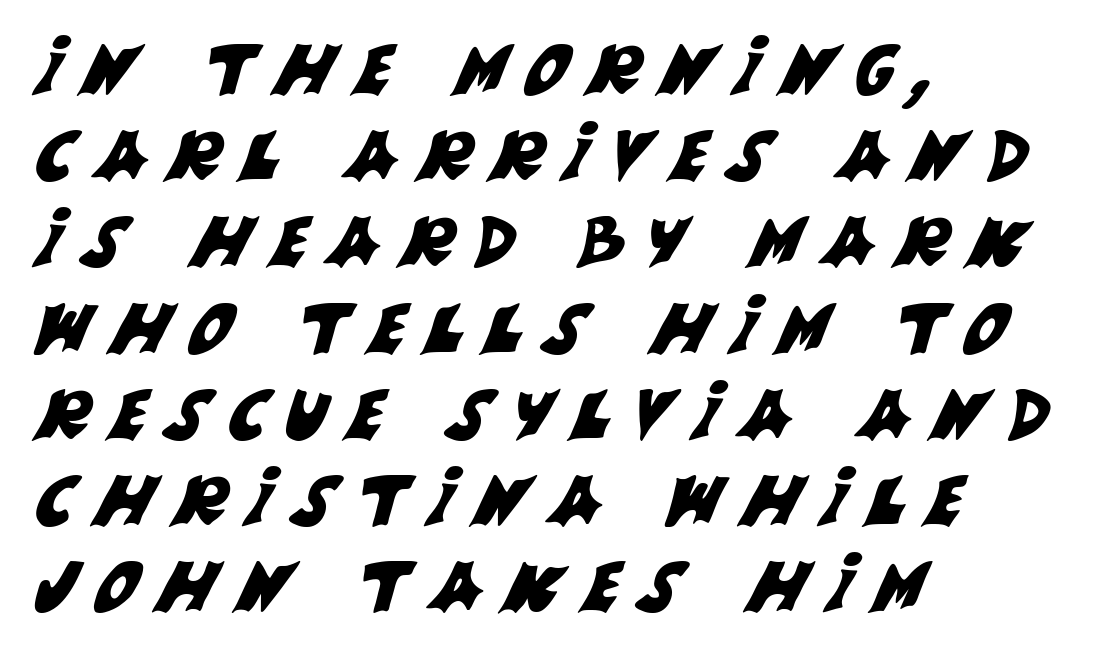
{"serif": "no", "width": "normal", "stroke_contrast": "medium", "x_height": "large", "monospaced": "no", "underline": "no", "align": "left", "line_spacing": "normal", "line_spacing_ratio": 1.25, "letter_spacing": "wide", "letter_spacing_em": 0.29, "glyph_px": 69}
